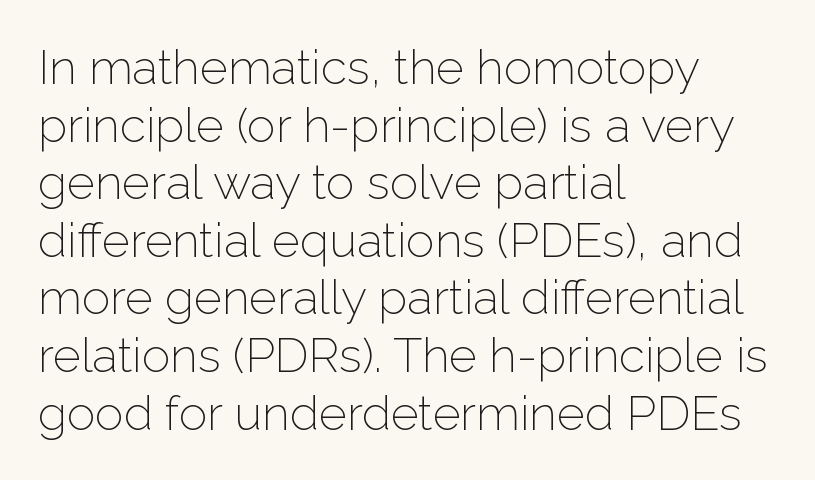
The image shows 48 px light sans-serif type, upright; set left-aligned, line spacing 1.2x, normal letter spacing, not underlined; low stroke contrast and a medium x-height.
